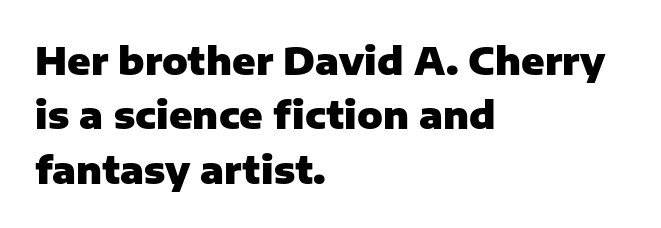
{"serif": "no", "italic": "no", "bold": "yes", "weight": "heavy", "width": "normal", "stroke_contrast": "low", "x_height": "medium", "monospaced": "no", "underline": "no", "align": "left", "line_spacing": "normal", "line_spacing_ratio": 1.43, "letter_spacing": "normal", "letter_spacing_em": 0.0, "glyph_px": 38}
